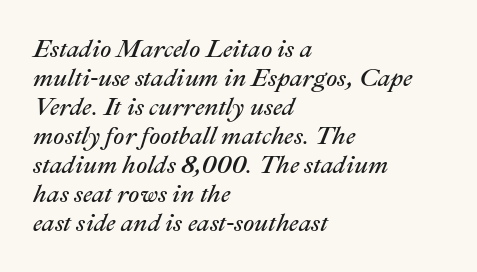
Nobody drew a line under any word here. Letter spacing: default. The passage shown is not bold in any degree. The compositor pushed each line to the left boundary. The letters are slanted; this is an italic face.
